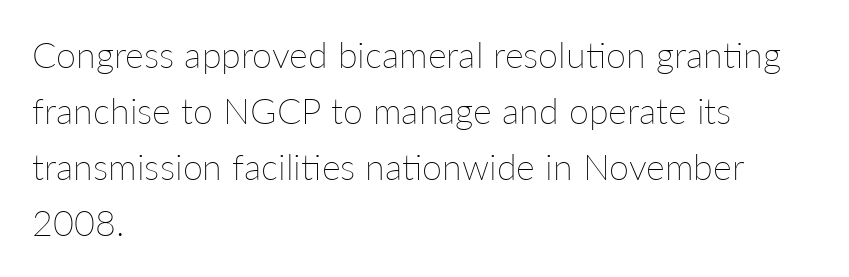
Q: Is the text bold? A: No.
Q: Is the text italic (slanted)? A: No, it is upright.
Q: Is the text underlined? A: No.
Q: How is the paragraph aligned? A: Left-aligned.
Q: Is the spacing between letters normal or unusually wide? A: Normal.
Q: Is the spacing between lines tight, normal or loose? A: Normal.
Q: Width (condensed, normal, or wide)? A: Normal.
Q: Stroke contrast? A: Low.
Q: x-height? A: Medium.
Q: Monospaced? A: No.
